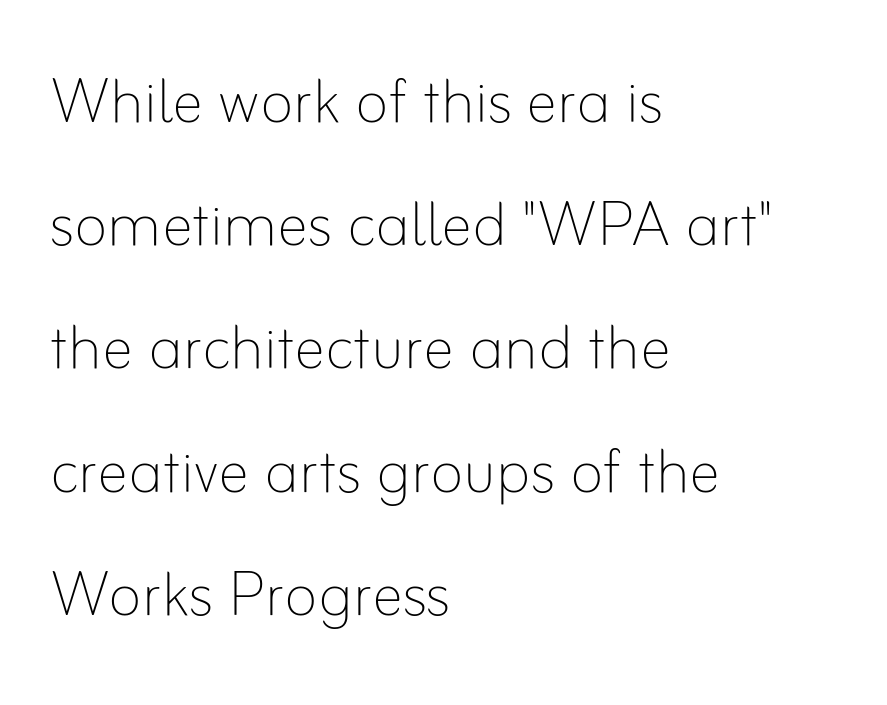
The specimen reads as upright at a glance. Varying glyph widths throughout — classic text-font behaviour. Nobody touched the tracking dial on this one. The weight tops out at a normal text grade. Reading down the column, the eye jumps a familiar distance to each next line. Short and long lines alike share a common starting point at left.
